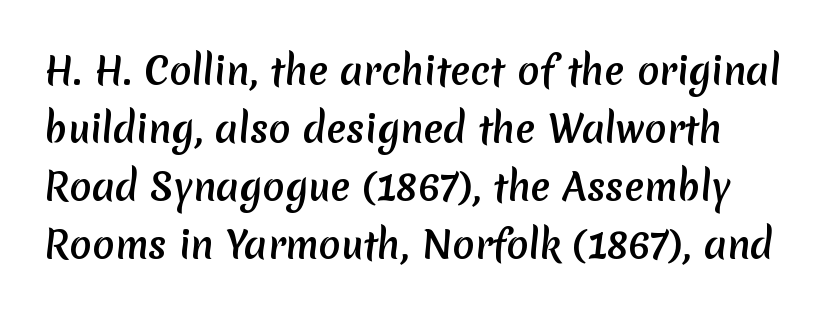
Q: Is the text bold? A: Yes.
Q: Is the typeface a serif or a sans-serif typeface? A: Sans-serif.
Q: Is the text underlined? A: No.
Q: Is the spacing between letters normal or unusually wide? A: Normal.
Q: Is the spacing between lines tight, normal or loose? A: Normal.
Q: Width (condensed, normal, or wide)? A: Normal.
Q: Stroke contrast? A: Low.
Q: x-height? A: Medium.
Q: Monospaced? A: No.
